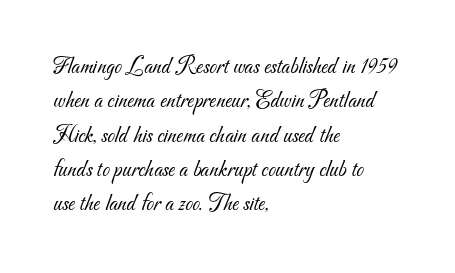
Q: Is the text bold? A: No.
Q: Is the text underlined? A: No.
Q: How is the paragraph aligned? A: Left-aligned.
Q: Is the spacing between letters normal or unusually wide? A: Normal.
Q: Is the spacing between lines tight, normal or loose? A: Normal.
